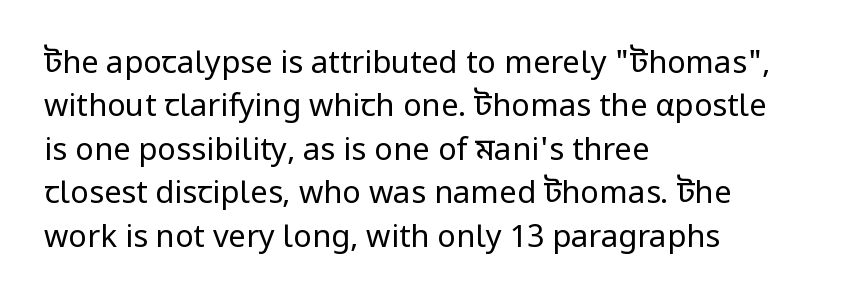
Q: Is the text bold? A: No.
Q: Is the text italic (slanted)? A: No, it is upright.
Q: Is the typeface a serif or a sans-serif typeface? A: Sans-serif.
Q: Is the text underlined? A: No.
Q: How is the paragraph aligned? A: Left-aligned.
Q: Is the spacing between letters normal or unusually wide? A: Normal.
Q: Is the spacing between lines tight, normal or loose? A: Normal.
Q: Width (condensed, normal, or wide)? A: Normal.
Q: Stroke contrast? A: Low.
Q: x-height? A: Medium.
Q: Monospaced? A: No.
